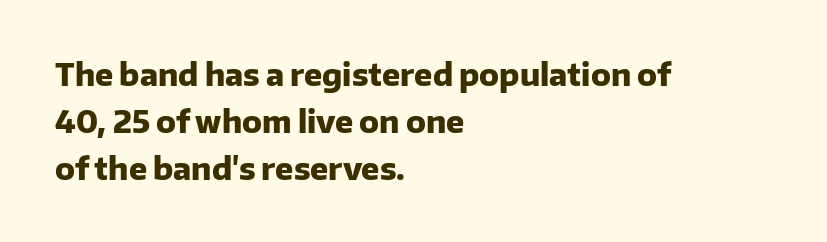
Summary of vertical rhythm: regular, with standard interline spacing. A roman cut, with each character standing at attention. A typesetter would label this face a sans. The baseline area is clear.
